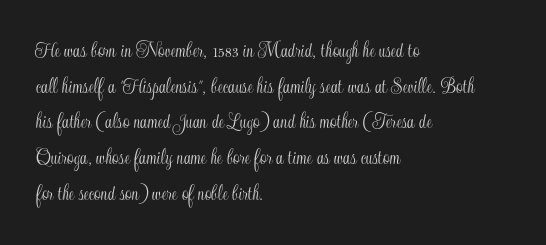
The image shows 23 px text type; set left-aligned, normal line spacing (1.55x), normal letter spacing, not underlined.
